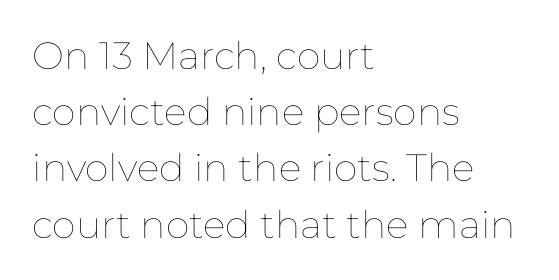
Do the characters align in a grid? No, the font is proportional. Underlining? Definitely not there. This sample uses plain, unmodified letter spacing. Posture: upright roman. The compositor pushed each line to the left boundary.
